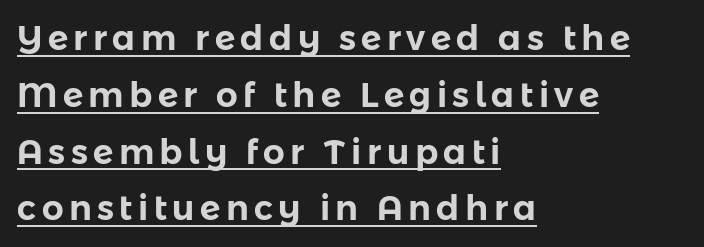
Q: Is the text italic (slanted)? A: No, it is upright.
Q: Is the typeface a serif or a sans-serif typeface? A: Sans-serif.
Q: Is the text underlined? A: Yes.
Q: How is the paragraph aligned? A: Left-aligned.
Q: Is the spacing between lines tight, normal or loose? A: Normal.
Q: Width (condensed, normal, or wide)? A: Normal.
Q: Stroke contrast? A: Low.
Q: x-height? A: Medium.
Q: Monospaced? A: No.
